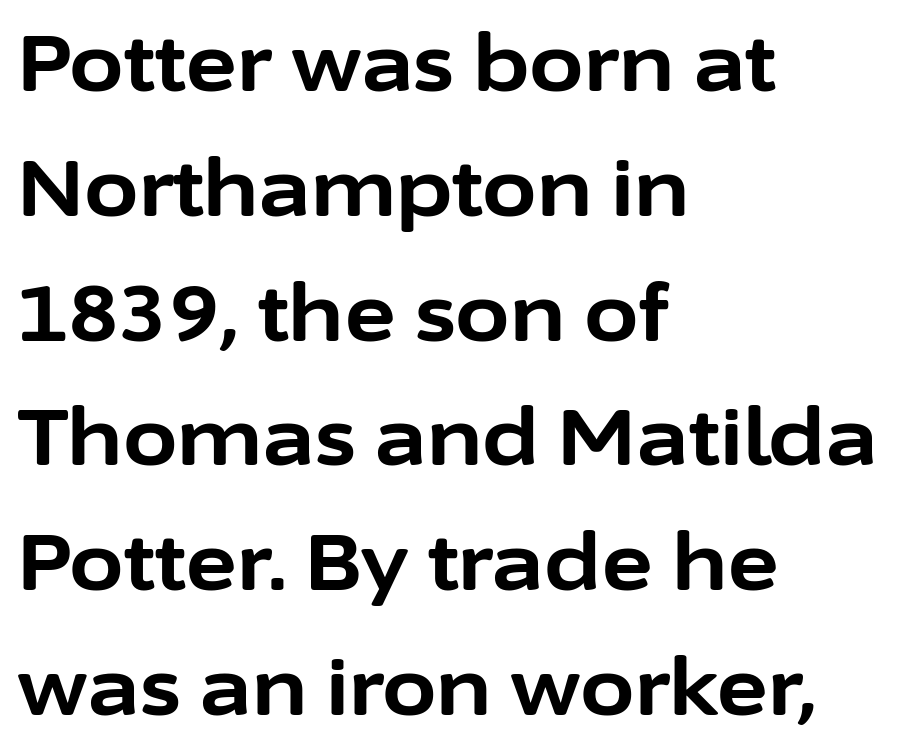
No italicization has been applied; the sample stays upright. In terms of weight, the rendering is a true, heavy bold. Think of a printed novel: that variable character pitch is what you see here. The glyphs are unaccompanied by any horizontal stroke below them. The type is set solid horizontally, with unmodified tracking.
